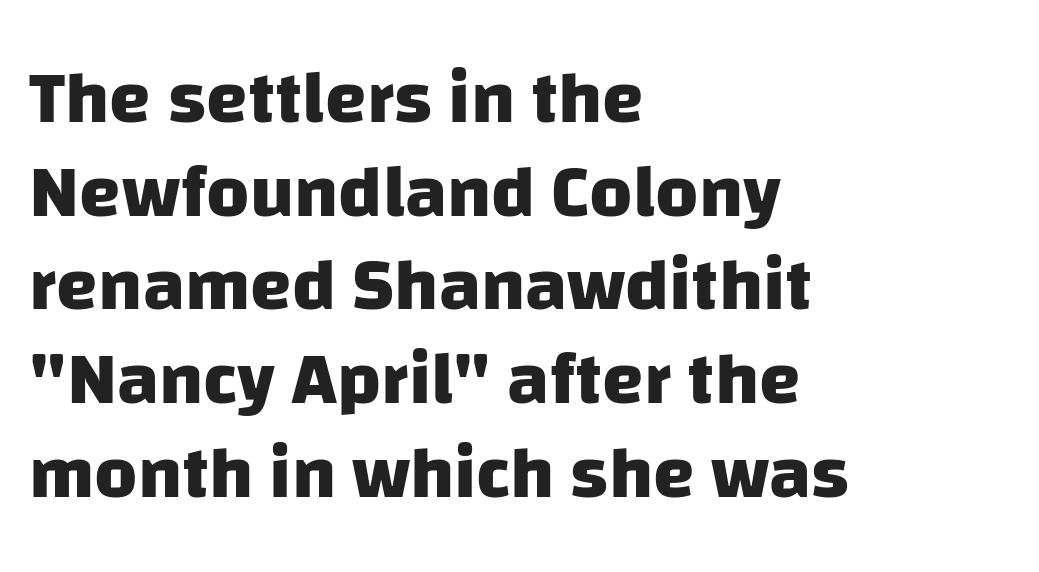
The image shows 75 px heavy sans-serif type; set left-aligned, normal line spacing (1.25x), normal letter spacing, not underlined; low stroke contrast and a large x-height.
